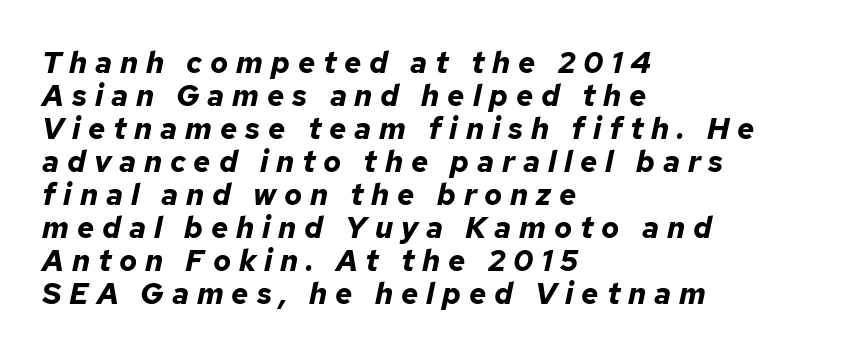
The image shows 30 px bold type, italic (leaning right); set left-aligned, tight line spacing (1.1x), unusually wide letter spacing (+0.26 em), not underlined; low stroke contrast and a medium x-height.
